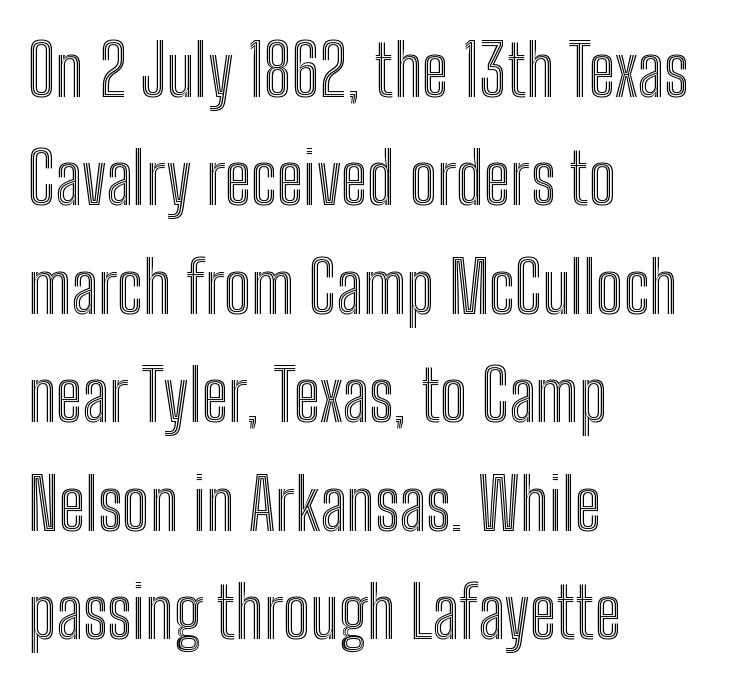
{"italic": "no", "width": "condensed", "x_height": "medium", "monospaced": "no", "underline": "no", "align": "left", "line_spacing": "normal", "line_spacing_ratio": 1.55, "letter_spacing": "normal", "letter_spacing_em": 0.0, "glyph_px": 70}
